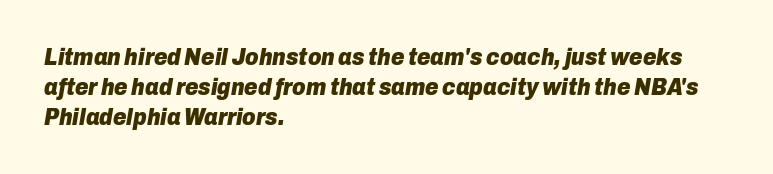
{"italic": "yes", "lean": "right", "slant_degrees": 10, "bold": "yes", "underline": "no", "align": "left", "line_spacing": "normal", "line_spacing_ratio": 1.3, "letter_spacing": "normal", "letter_spacing_em": 0.0, "glyph_px": 23}
